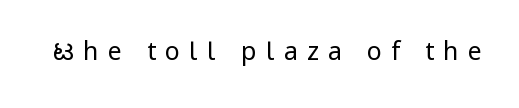
Rendered with straight, roman letterforms. A clean baseline with only descenders dipping below it. Is this a heavy cut? Hardly; it is regular or lighter. Tracking value appears strongly positive — letters spread wide.
